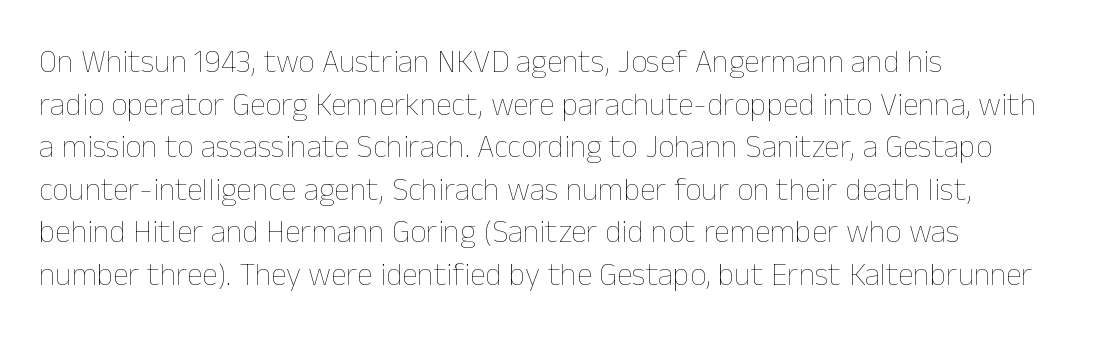
{"italic": "no", "bold": "no", "weight": "thin", "width": "normal", "stroke_contrast": "low", "x_height": "medium", "monospaced": "no", "underline": "no", "align": "left", "line_spacing": "normal", "line_spacing_ratio": 1.33, "letter_spacing": "normal", "letter_spacing_em": 0.0, "glyph_px": 32}
